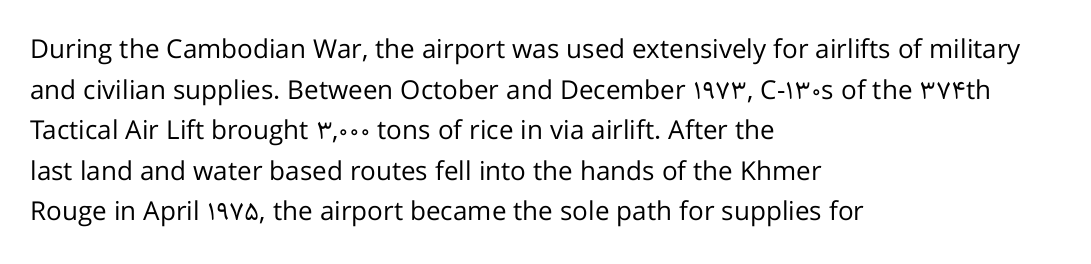
The image shows 26 px text type, upright; set left-aligned, normal line spacing (1.56x), normal letter spacing, not underlined.
